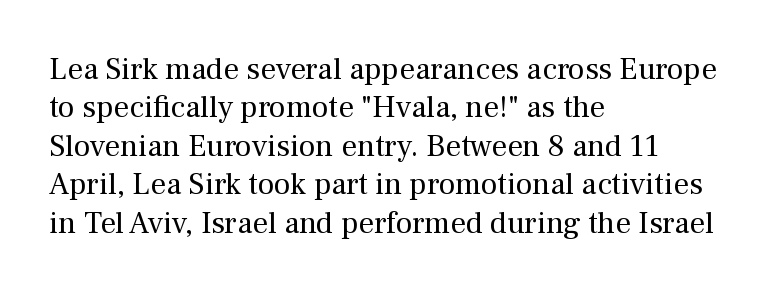
{"serif": "yes", "italic": "no", "bold": "no", "weight": "regular", "width": "normal", "stroke_contrast": "medium", "x_height": "medium", "monospaced": "no", "underline": "no", "align": "left", "line_spacing_ratio": 1.24, "letter_spacing": "normal", "letter_spacing_em": 0.0, "glyph_px": 31}
